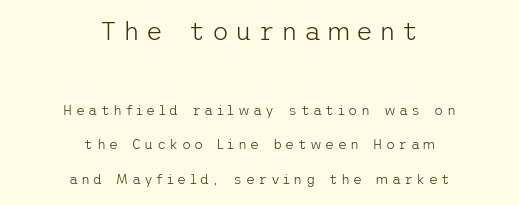
{"italic": "no", "bold": "no", "underline": "no", "align": "center", "line_spacing": "loose", "line_spacing_ratio": 2.49, "letter_spacing": "wide", "letter_spacing_em": 0.24, "larger_block": "first", "size_ratio": 1.86, "glyph_px": 26}
